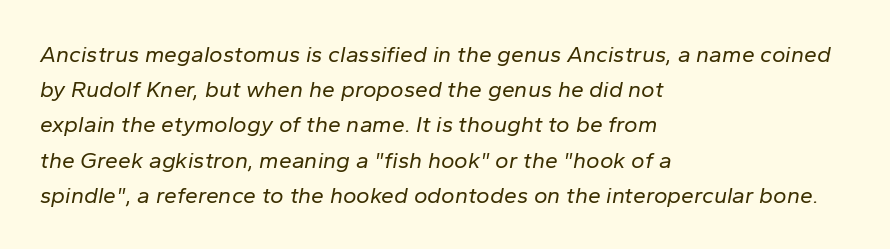
The image shows 23 px text type, italic (leaning right); set left-aligned, normal line spacing (1.53x), normal letter spacing, not underlined.
